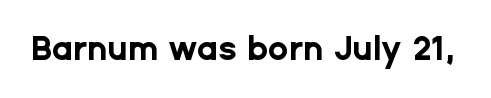
{"serif": "no", "italic": "no", "bold": "yes", "weight": "bold", "width": "normal", "stroke_contrast": "low", "x_height": "medium", "monospaced": "no", "underline": "no", "letter_spacing": "normal", "letter_spacing_em": 0.0, "glyph_px": 33}
